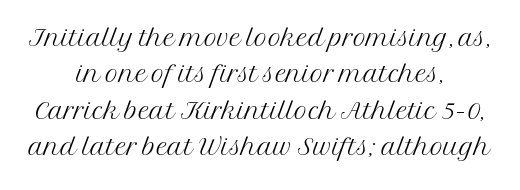
The image shows 36 px light serif type; set centered, tight line spacing (1.01x), normal letter spacing, not underlined; medium stroke contrast and a medium x-height.
